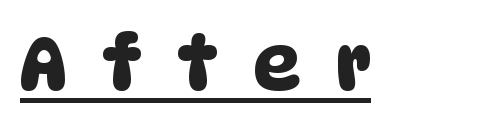
Regarding serifs, this sample does without them. Looks like regular typesetting: each glyph gets only the width it needs. Emphasis is given by a line drawn under the lettering. The horizontal fit of the characters is loose and conspicuously gappy.
